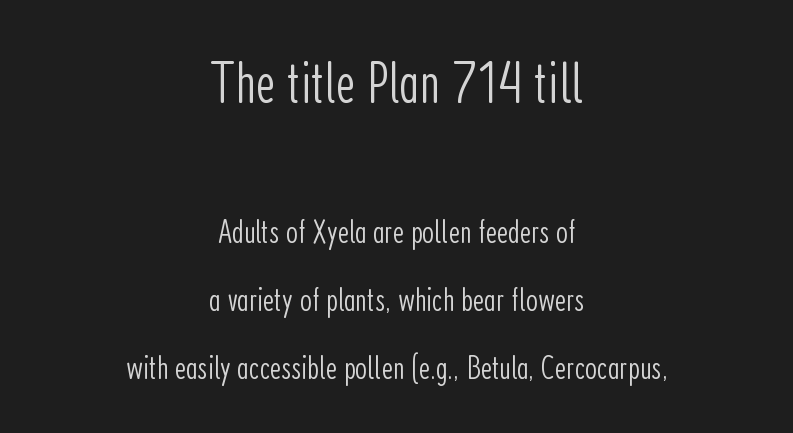
Q: Is the text bold? A: No.
Q: Is the text italic (slanted)? A: No, it is upright.
Q: Is the typeface a serif or a sans-serif typeface? A: Sans-serif.
Q: Is the text underlined? A: No.
Q: How is the paragraph aligned? A: Centered.
Q: Is the spacing between letters normal or unusually wide? A: Normal.
Q: Is the spacing between lines tight, normal or loose? A: Loose.
Q: Which block of text is set in a larger size, the first (top) or the second (bottom)? A: The first (top) one.
Q: Width (condensed, normal, or wide)? A: Condensed.
Q: Stroke contrast? A: Low.
Q: x-height? A: Medium.
Q: Monospaced? A: No.
